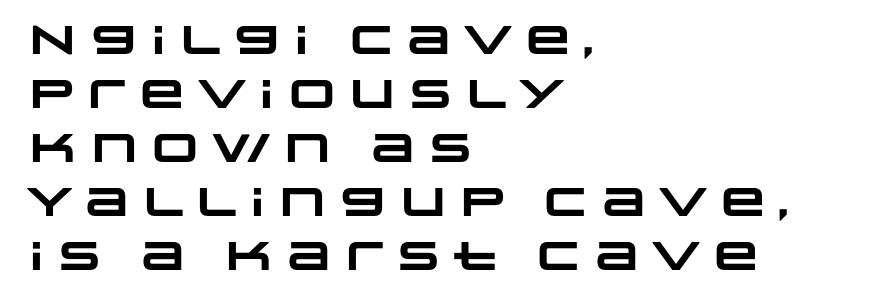
{"serif": "no", "bold": "yes", "weight": "heavy", "width": "wide", "stroke_contrast": "low", "x_height": "large", "monospaced": "no", "underline": "no", "align": "left", "line_spacing": "normal", "line_spacing_ratio": 1.35, "letter_spacing": "normal", "letter_spacing_em": 0.0, "glyph_px": 40}
